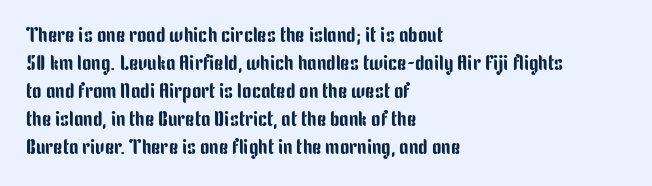
{"italic": "no", "underline": "no", "align": "left", "line_spacing": "normal", "line_spacing_ratio": 1.33, "letter_spacing": "normal", "letter_spacing_em": 0.0, "glyph_px": 21}
